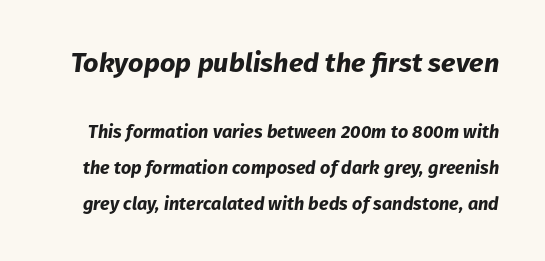
The image shows 27 px bold type, italic (leaning right); set loose line spacing (1.99x), normal letter spacing, not underlined; the first (top) block is 1.5x larger.
